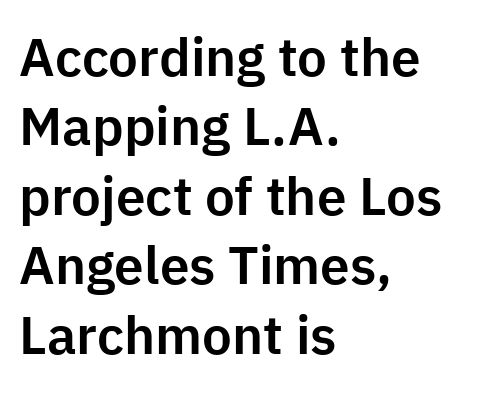
Letterform terminals end flat and unadorned throughout the passage. The rendering uses natural spacing where letterforms have individual widths. Each new line begins a customary step beneath the previous one. The lettering holds an erect, upright posture throughout.
